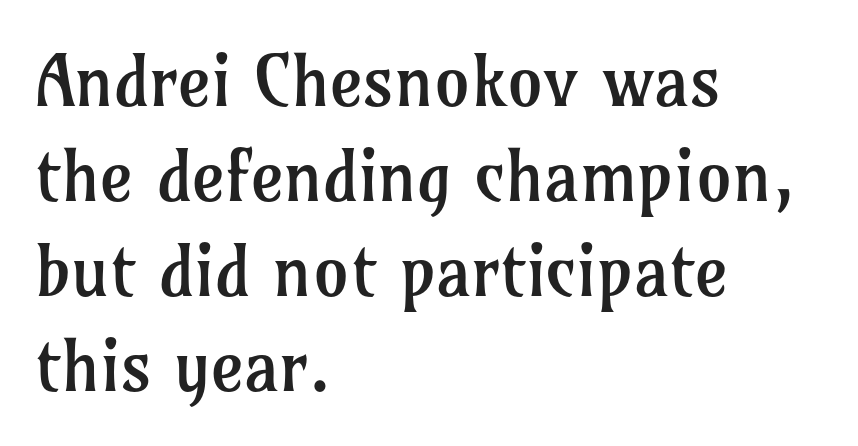
Q: Is the text bold? A: No.
Q: Is the text italic (slanted)? A: No, it is upright.
Q: Is the typeface a serif or a sans-serif typeface? A: Serif.
Q: Is the text underlined? A: No.
Q: How is the paragraph aligned? A: Left-aligned.
Q: Is the spacing between letters normal or unusually wide? A: Normal.
Q: Is the spacing between lines tight, normal or loose? A: Normal.
Q: Width (condensed, normal, or wide)? A: Normal.
Q: Stroke contrast? A: Low.
Q: x-height? A: Medium.
Q: Monospaced? A: No.
